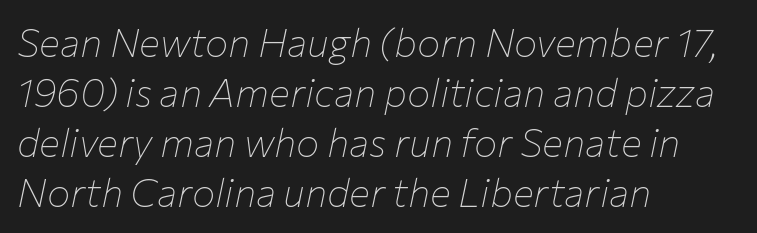
Q: Is the text bold? A: No.
Q: Is the text italic (slanted)? A: Yes, it leans right by about 12 degrees.
Q: Is the text underlined? A: No.
Q: How is the paragraph aligned? A: Left-aligned.
Q: Is the spacing between letters normal or unusually wide? A: Normal.
Q: Is the spacing between lines tight, normal or loose? A: Normal.
Q: Width (condensed, normal, or wide)? A: Normal.
Q: Stroke contrast? A: Low.
Q: x-height? A: Medium.
Q: Monospaced? A: No.
